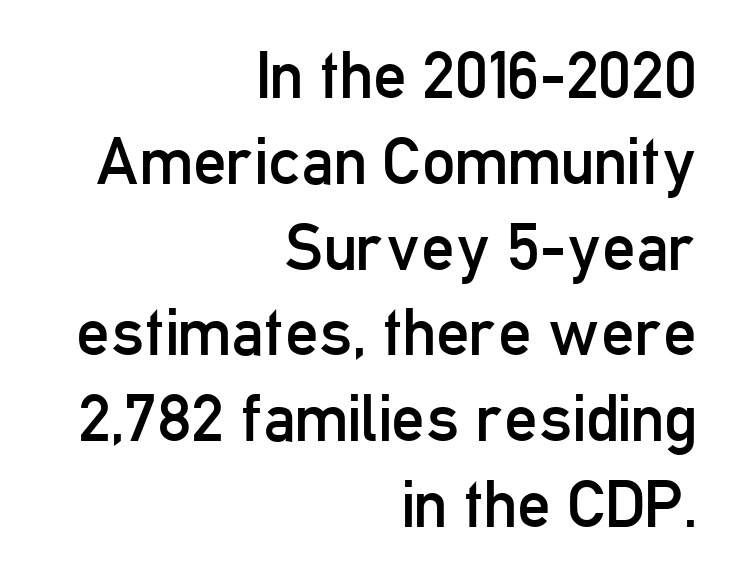
Spacing verdict: proportional, widths tailored to each character. Compared with typical paragraphs, the rows here are spaced about the same. Characters follow at the spacing the type designer built in. The setting favours the right margin, as signatures and pull-quotes sometimes do. This sample uses a sans-serif face. This rendering features lettering with no underline.
